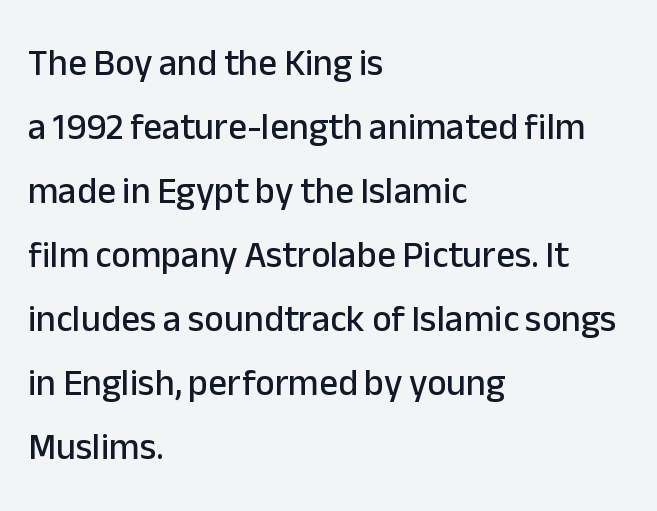
Words appear dense and cohesive because spacing is normal. Look at the bottom of the vertical strokes: they stop flat, with no serifs. The specimen omits any rule beneath the text block's lines. Nope, not italic — everything's standing straight. If you drew a ruler down the left edge, every line would touch it. Think of a printed novel: that variable character pitch is what you see here.
